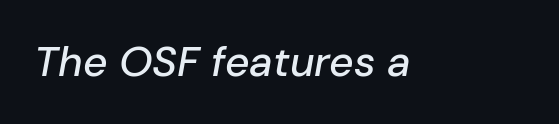
The image shows 42 px text type, italic (leaning right); set normal letter spacing, not underlined; low stroke contrast and a medium x-height.
